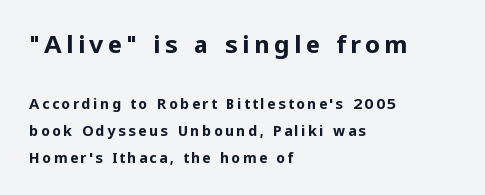
{"italic": "no", "bold": "yes", "underline": "no", "align": "left", "line_spacing": "loose", "line_spacing_ratio": 1.93, "larger_block": "first", "size_ratio": 1.71, "glyph_px": 24}
